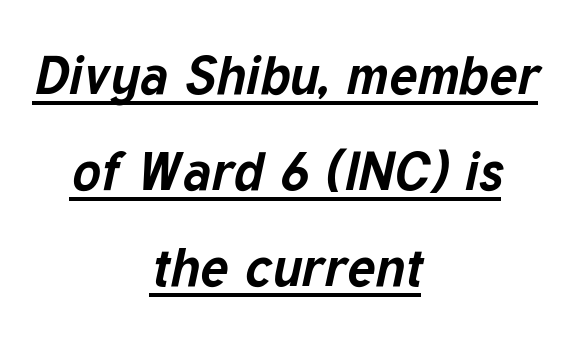
Leftover space on each line is divided equally before and after the words. Look at the tracking — it's just the regular setting, nothing added. The rendering uses natural spacing where letterforms have individual widths. The specimen reads as italic at a glance.
